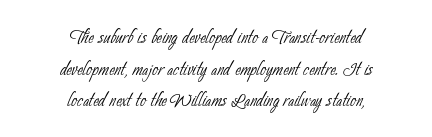
Q: Is the text bold? A: No.
Q: Is the text underlined? A: No.
Q: How is the paragraph aligned? A: Centered.
Q: Is the spacing between letters normal or unusually wide? A: Normal.
